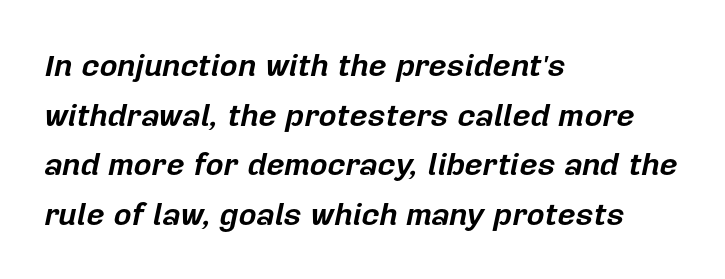
Q: Is the text bold? A: Yes.
Q: Is the text italic (slanted)? A: Yes, it leans right by about 12 degrees.
Q: Is the text underlined? A: No.
Q: How is the paragraph aligned? A: Left-aligned.
Q: Is the spacing between letters normal or unusually wide? A: Normal.
Q: Is the spacing between lines tight, normal or loose? A: Normal.
Q: Width (condensed, normal, or wide)? A: Normal.
Q: Stroke contrast? A: Low.
Q: x-height? A: Medium.
Q: Monospaced? A: No.
